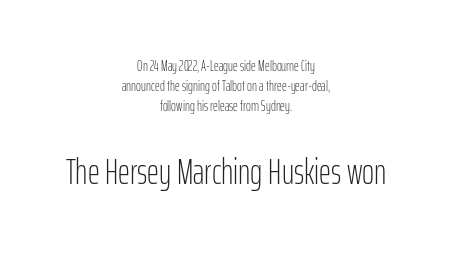
{"serif": "no", "italic": "no", "bold": "no", "weight": "light", "width": "condensed", "stroke_contrast": "low", "x_height": "medium", "monospaced": "no", "underline": "no", "align": "center", "line_spacing": "normal", "line_spacing_ratio": 1.33, "letter_spacing": "normal", "letter_spacing_em": 0.0, "larger_block": "second", "size_ratio": 2.47, "glyph_px": 37}
